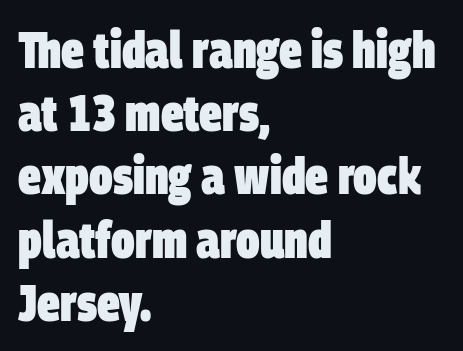
Is this a fixed-width face? No — the glyphs have proportional, varying widths. Font category for this specimen: sans-serif. There is no visible air inserted between adjacent glyphs. Line beginnings align vertically; line endings do not.
